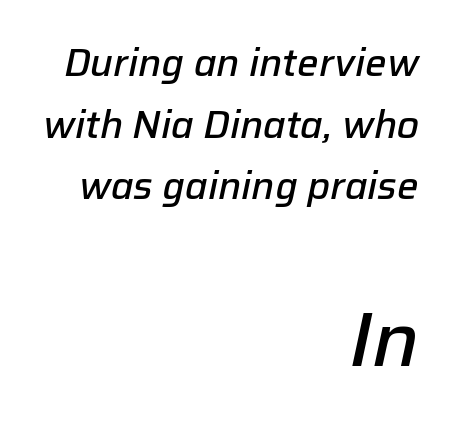
Q: Is the text bold? A: Semi-bold.
Q: Is the text italic (slanted)? A: Yes, it leans right by about 12 degrees.
Q: Is the text underlined? A: No.
Q: How is the paragraph aligned? A: Right-aligned.
Q: Is the spacing between letters normal or unusually wide? A: Normal.
Q: Is the spacing between lines tight, normal or loose? A: Normal.
Q: Which block of text is set in a larger size, the first (top) or the second (bottom)? A: The second (bottom) one.
Q: Width (condensed, normal, or wide)? A: Normal.
Q: Stroke contrast? A: Low.
Q: x-height? A: Medium.
Q: Monospaced? A: No.
